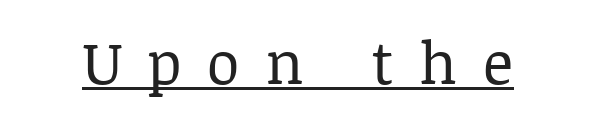
Q: Is the text bold? A: No.
Q: Is the text italic (slanted)? A: No, it is upright.
Q: Is the typeface a serif or a sans-serif typeface? A: Serif.
Q: Is the text underlined? A: Yes.
Q: Is the spacing between letters normal or unusually wide? A: Unusually wide.
Q: Width (condensed, normal, or wide)? A: Normal.
Q: Stroke contrast? A: Low.
Q: x-height? A: Large.
Q: Monospaced? A: No.
